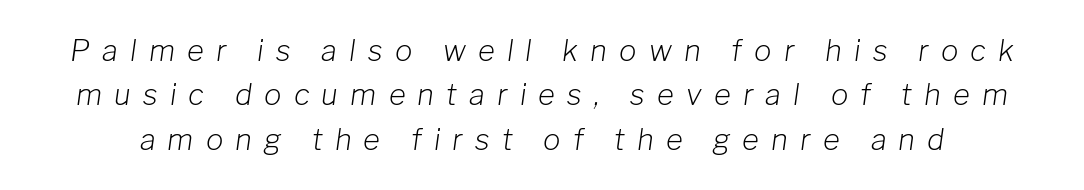
The image shows 29 px light type, italic (leaning right); set normal line spacing (1.53x), unusually wide letter spacing (+0.42 em), not underlined; low stroke contrast and a medium x-height.
